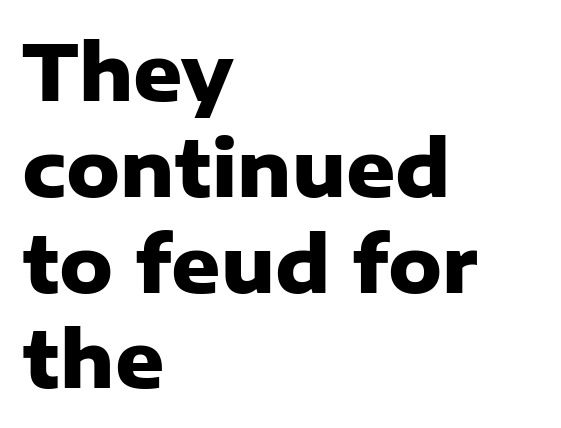
Leading matches the norm, producing a regular column. Decoration check: the copy has no underline. Pretty heavy lettering here — definitely bold. Nothing unusual about the tracking: characters are spaced as the font intends. No feet cap the strokes, marking this as sans-serif type. Do the characters align in a grid? No, the font is proportional.
